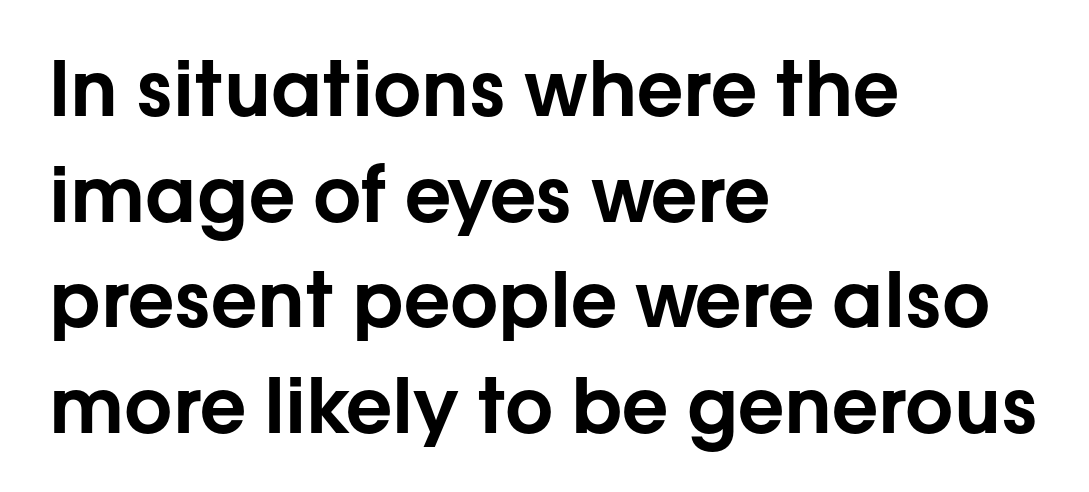
{"serif": "no", "italic": "no", "width": "normal", "stroke_contrast": "low", "x_height": "medium", "monospaced": "no", "underline": "no", "align": "left", "line_spacing": "normal", "line_spacing_ratio": 1.39, "letter_spacing": "normal", "letter_spacing_em": 0.0, "glyph_px": 76}
